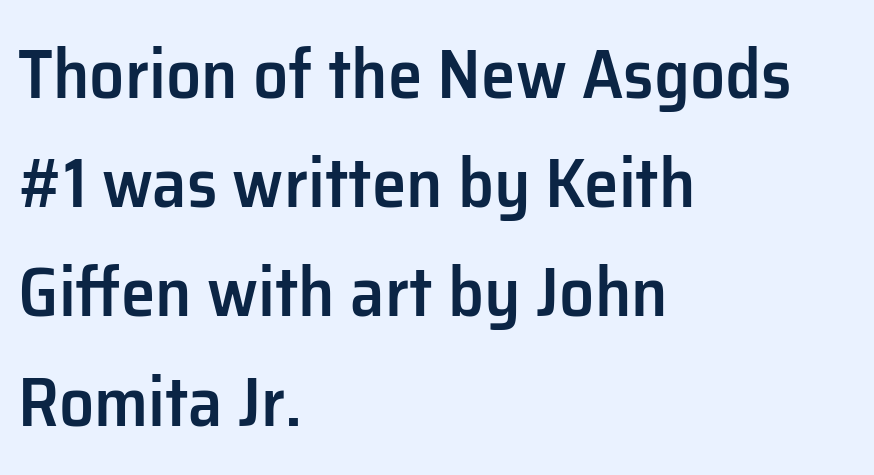
{"serif": "no", "italic": "no", "bold": "semi", "weight": "semibold", "width": "normal", "stroke_contrast": "low", "x_height": "medium", "monospaced": "no", "underline": "no", "align": "left", "line_spacing": "normal", "line_spacing_ratio": 1.56, "letter_spacing": "normal", "letter_spacing_em": 0.0, "glyph_px": 70}
